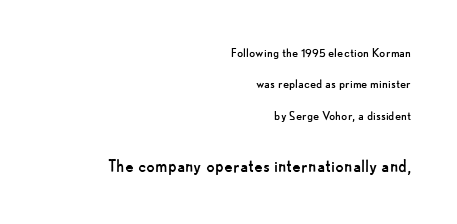
{"italic": "no", "bold": "no", "underline": "no", "align": "right", "line_spacing": "loose", "line_spacing_ratio": 2.24, "letter_spacing": "normal", "letter_spacing_em": 0.0, "larger_block": "second", "size_ratio": 1.43, "glyph_px": 20}
